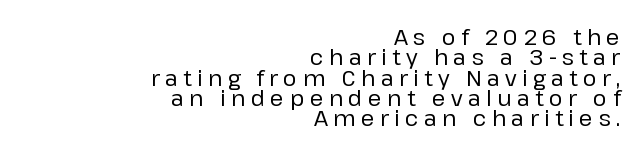
These lines were composed using upright roman letters. Horizontal bands of white between lines are thin slivers. Nobody drew a line under any word here. The passage is arranged like a letterhead date or caption credit — flush right.
